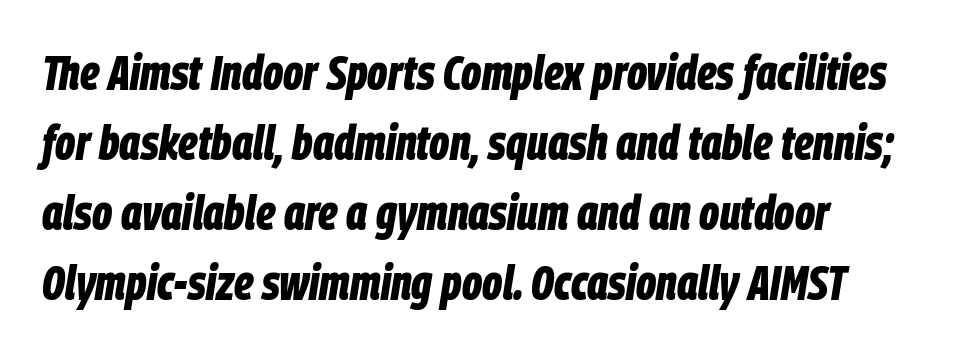
The image shows 49 px bold, condensed type, italic (leaning right); set normal line spacing (1.43x), normal letter spacing, not underlined; low stroke contrast and a large x-height.
